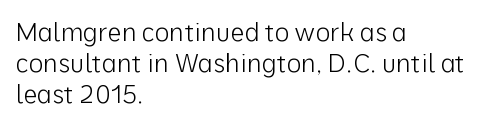
Q: Is the text bold? A: No.
Q: Is the text italic (slanted)? A: No, it is upright.
Q: Is the text underlined? A: No.
Q: How is the paragraph aligned? A: Left-aligned.
Q: Is the spacing between letters normal or unusually wide? A: Normal.
